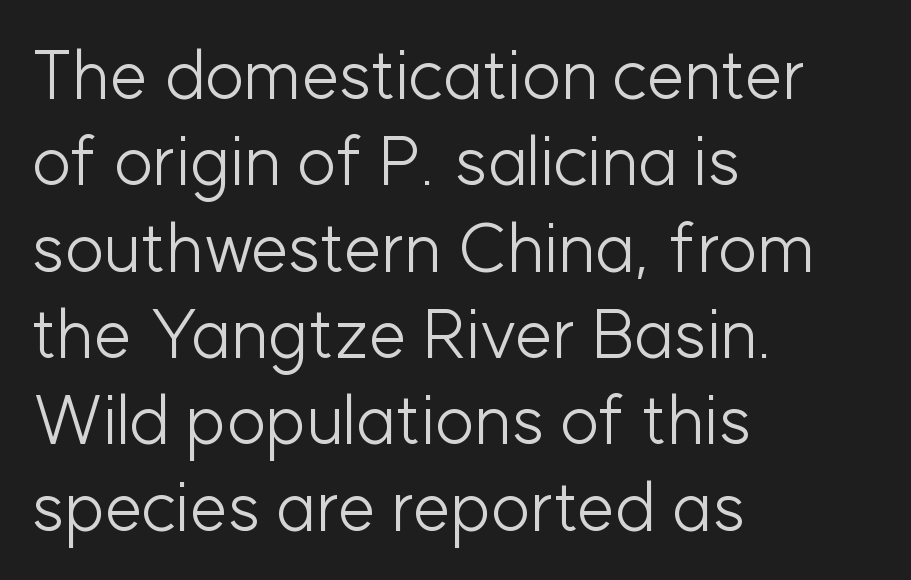
The lines sit at an ordinary, default distance from one another. The cut favours lightness, reaching ordinary text weight at its darkest. Does extra space separate the letters? No, they use regular spacing. Reading down the block, your eye returns to a fixed left position each line.
